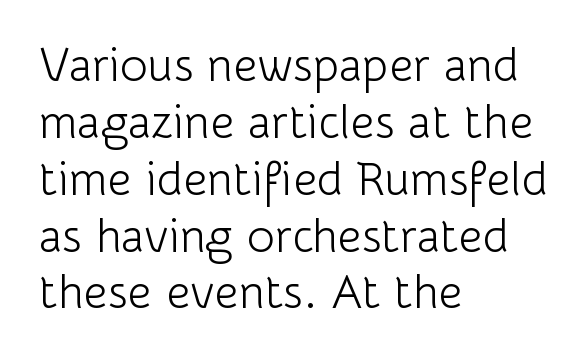
The image shows 47 px light sans-serif type, upright; set left-aligned, line spacing 1.21x, normal letter spacing, not underlined; low stroke contrast and a medium x-height.
